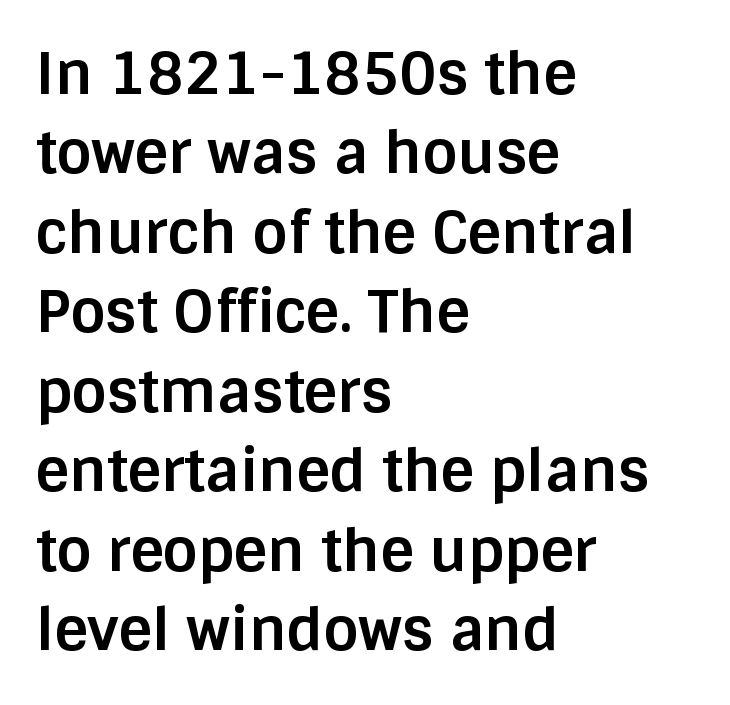
The image shows 58 px bold sans-serif type, upright; set left-aligned, normal line spacing (1.37x), normal letter spacing, not underlined; low stroke contrast and a large x-height.
